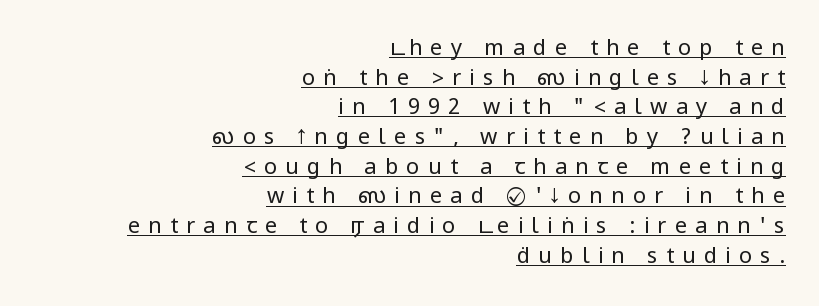
A typesetter would mark this as roman, not italic. There is plenty of visible air inserted between adjacent glyphs. Counters stay open thanks to moderate or lighter strokes. Is there an underline? Yes — a line sits under the letters. Teacher's note: observe the even right margin — that is flush-right alignment. How would I describe the line gaps? Plain and ordinary.
